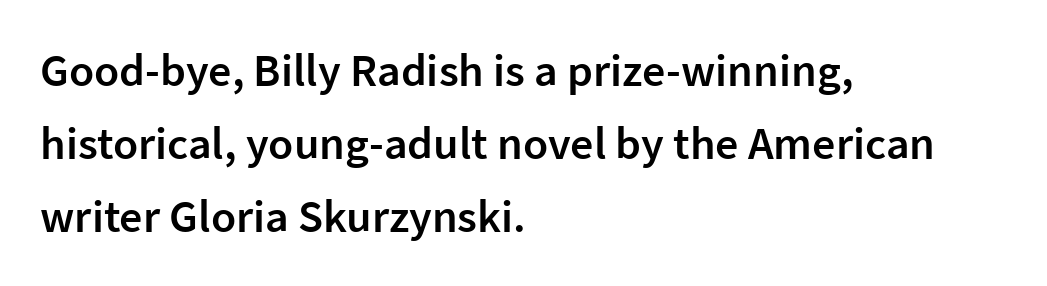
The image shows 46 px semibold sans-serif type, upright; set left-aligned, normal line spacing (1.59x), normal letter spacing, not underlined; low stroke contrast and a medium x-height.
